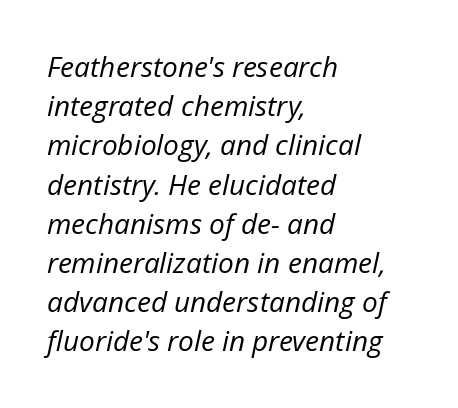
{"italic": "yes", "lean": "right", "slant_degrees": 12, "bold": "no", "weight": "regular", "width": "normal", "stroke_contrast": "low", "x_height": "medium", "monospaced": "no", "underline": "no", "align": "left", "line_spacing": "normal", "line_spacing_ratio": 1.4, "letter_spacing": "normal", "letter_spacing_em": 0.0, "glyph_px": 28}
